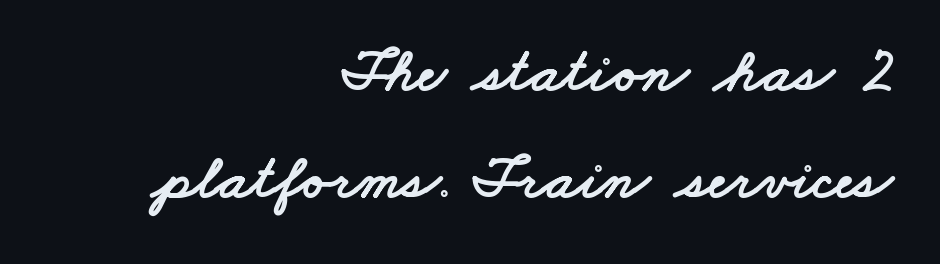
Teacher's note: observe the even right margin — that is flush-right alignment. In terms of letterform style, serifs are entirely absent. Spacing verdict: proportional, widths tailored to each character. Observe the ordinary spacing: letters are neighbours, not strangers.
